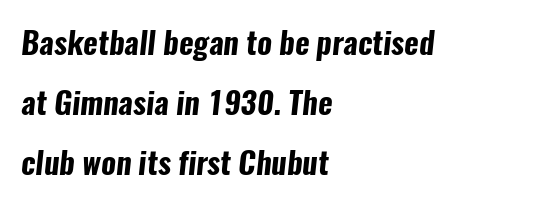
{"serif": "no", "bold": "yes", "weight": "bold", "width": "condensed", "stroke_contrast": "low", "x_height": "medium", "monospaced": "no", "underline": "no", "align": "left", "line_spacing": "loose", "line_spacing_ratio": 1.93, "letter_spacing": "normal", "letter_spacing_em": 0.0, "glyph_px": 31}
